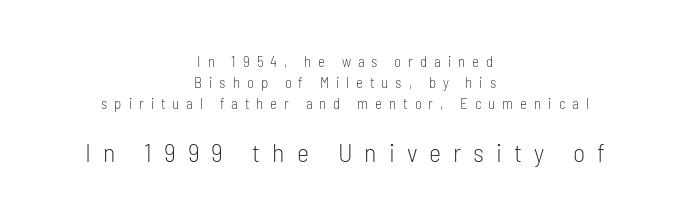
The image shows 26 px text type, upright; set centered, normal line spacing (1.4x), unusually wide letter spacing (+0.46 em), not underlined; the second (bottom) block is 1.73x larger.
